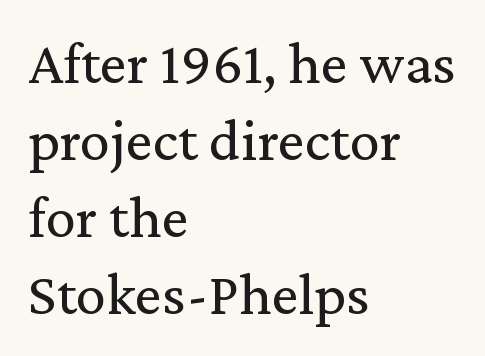
The image shows 61 px regular-weight serif type, upright; set left-aligned, normal line spacing (1.26x), normal letter spacing, not underlined; medium stroke contrast and a medium x-height.
